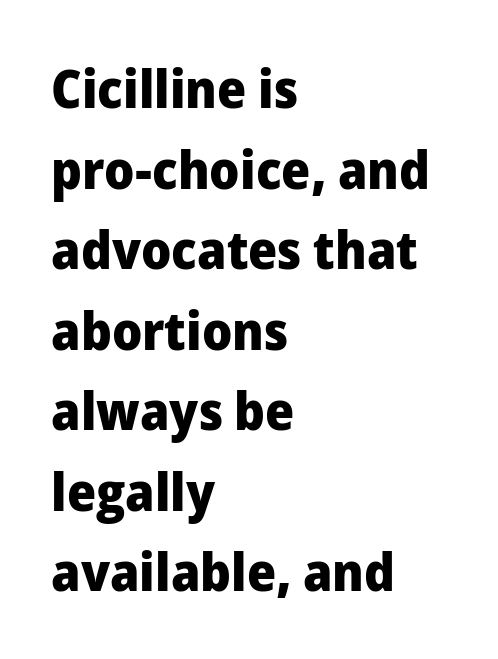
Looks like regular typesetting: each glyph gets only the width it needs. Italic? Not at all — the glyphs are vertical. Observe the ordinary spacing: letters are neighbours, not strangers. The typesetter chose a ragged-right arrangement here. Stroke terminals: plain, sans-serif. Does the leading feel generous? No, just average.
